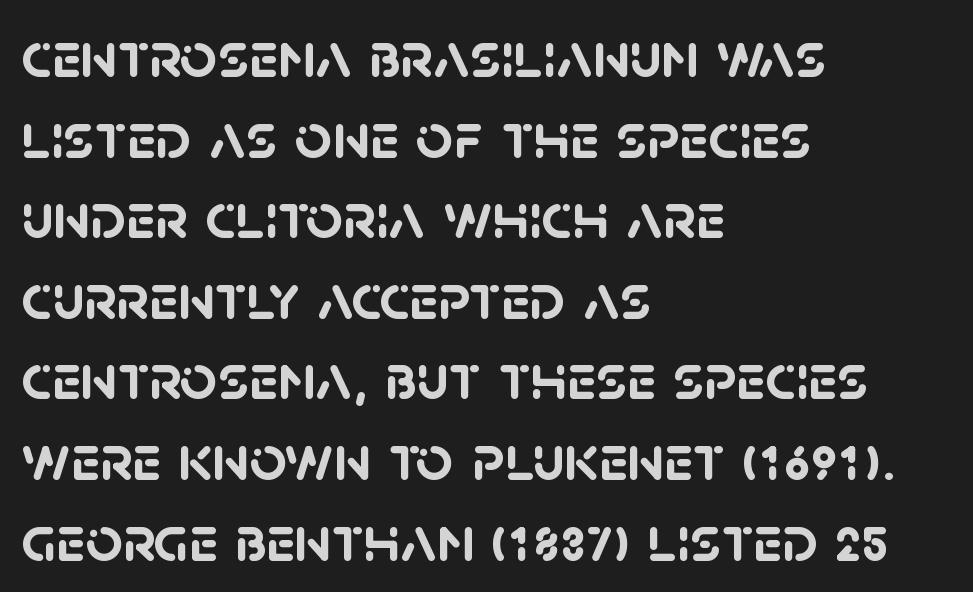
The image shows 65 px semibold sans-serif type; set left-aligned, line spacing 1.24x, normal letter spacing, not underlined; low stroke contrast and a large x-height.
